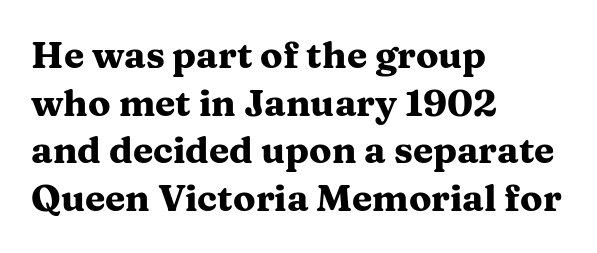
The image shows 37 px heavy, wide serif type, upright; set left-aligned, normal line spacing (1.29x), normal letter spacing, not underlined; medium stroke contrast and a medium x-height.
